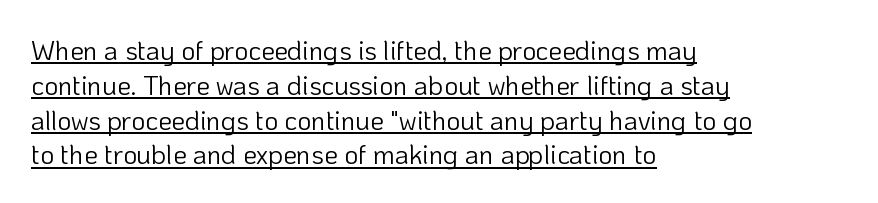
Tracking value appears to be zero — textbook default spacing. Caption: lettering with a line underneath. Every character sits straight up, as roman type does. Heaviness? Minimal to ordinary, like unemphasized prose. The space between consecutive lines is moderate.
